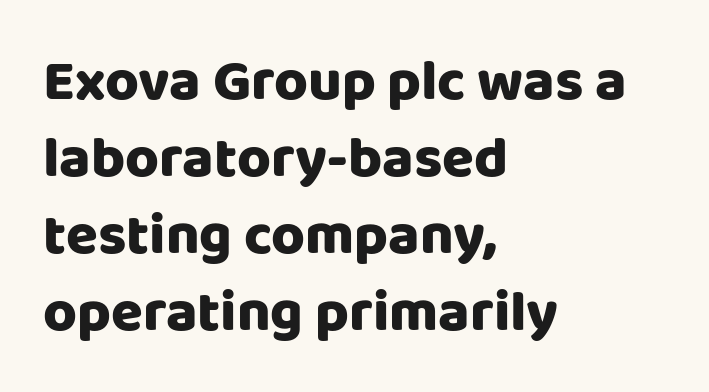
Only glyphs here, with clear space below each row. This is roman type, the default non-slanted kind. Is there much room between lines? A standard amount, neither cramped nor airy. Leftover space on each line is placed entirely after the last word. The letters advance in unequal steps, a hallmark of proportional type.
